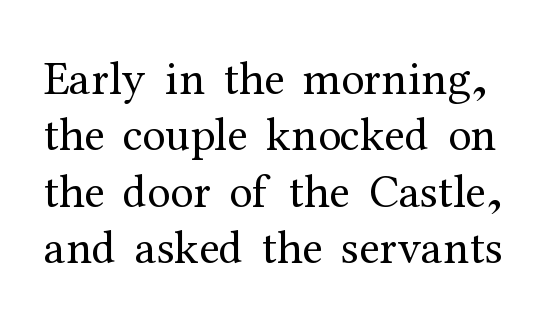
{"serif": "yes", "italic": "no", "bold": "no", "weight": "regular", "width": "normal", "stroke_contrast": "medium", "x_height": "medium", "monospaced": "no", "underline": "no", "line_spacing_ratio": 1.2, "letter_spacing": "normal", "letter_spacing_em": 0.0, "glyph_px": 47}
